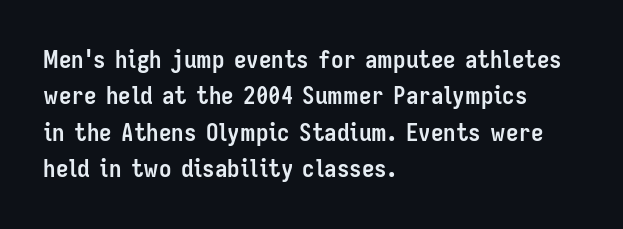
Q: Is the text bold? A: Yes.
Q: Is the text italic (slanted)? A: No, it is upright.
Q: Is the text underlined? A: No.
Q: How is the paragraph aligned? A: Left-aligned.
Q: Is the spacing between letters normal or unusually wide? A: Normal.
Q: Is the spacing between lines tight, normal or loose? A: Normal.
